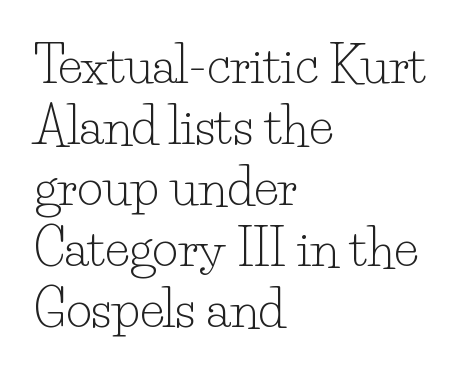
The image shows 50 px light serif type, upright; set left-aligned, line spacing 1.22x, normal letter spacing, not underlined; low stroke contrast and a small x-height.
